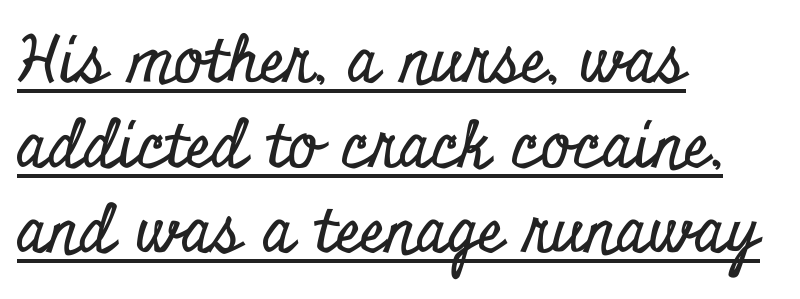
Q: Is the text italic (slanted)? A: Yes.
Q: Is the typeface a serif or a sans-serif typeface? A: Serif.
Q: Is the text underlined? A: Yes.
Q: How is the paragraph aligned? A: Left-aligned.
Q: Is the spacing between letters normal or unusually wide? A: Normal.
Q: Is the spacing between lines tight, normal or loose? A: Normal.
Q: Width (condensed, normal, or wide)? A: Condensed.
Q: Stroke contrast? A: Low.
Q: x-height? A: Small.
Q: Monospaced? A: No.
